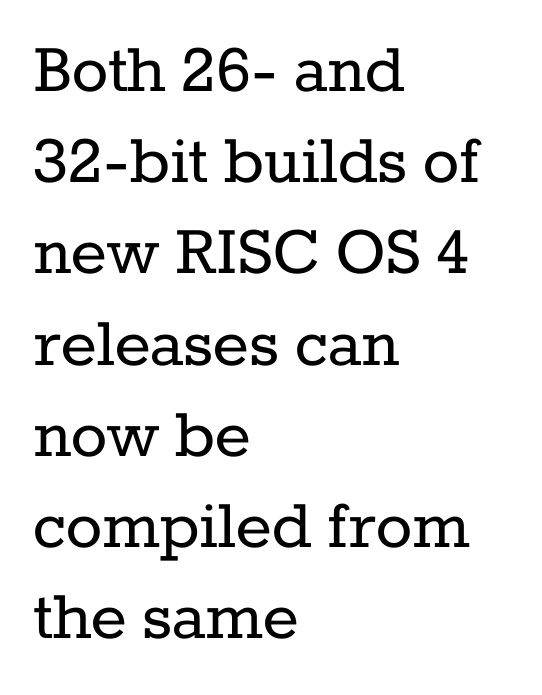
Q: Is the text bold? A: No.
Q: Is the text italic (slanted)? A: No, it is upright.
Q: Is the typeface a serif or a sans-serif typeface? A: Serif.
Q: Is the text underlined? A: No.
Q: How is the paragraph aligned? A: Left-aligned.
Q: Is the spacing between letters normal or unusually wide? A: Normal.
Q: Width (condensed, normal, or wide)? A: Normal.
Q: Stroke contrast? A: Low.
Q: x-height? A: Medium.
Q: Monospaced? A: No.
